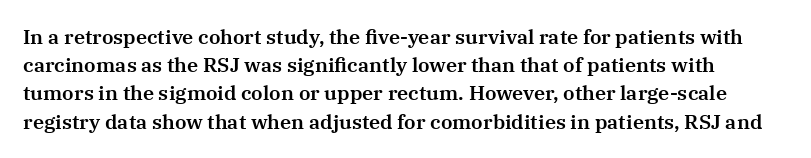
{"italic": "no", "underline": "no", "line_spacing": "normal", "line_spacing_ratio": 1.41, "letter_spacing": "normal", "letter_spacing_em": 0.0, "glyph_px": 20}
